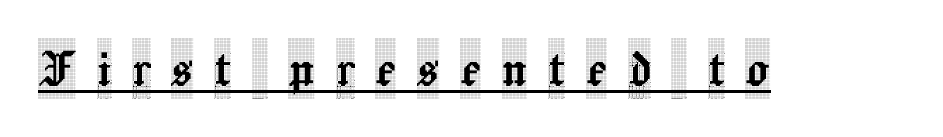
The image shows 60 px condensed serif type, upright; set unusually wide letter spacing (+0.35 em), underlined; a large x-height.
